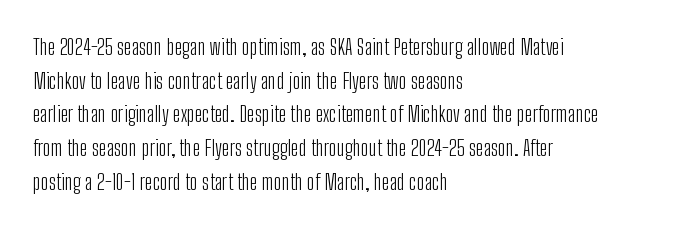
{"italic": "no", "bold": "no", "underline": "no", "align": "left", "line_spacing": "normal", "line_spacing_ratio": 1.53, "letter_spacing": "normal", "letter_spacing_em": 0.0, "glyph_px": 22}
